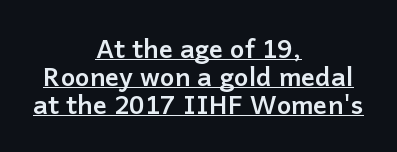
Q: Is the text bold? A: Yes.
Q: Is the text italic (slanted)? A: No, it is upright.
Q: Is the text underlined? A: Yes.
Q: How is the paragraph aligned? A: Centered.
Q: Is the spacing between letters normal or unusually wide? A: Normal.
Q: Is the spacing between lines tight, normal or loose? A: Tight.
